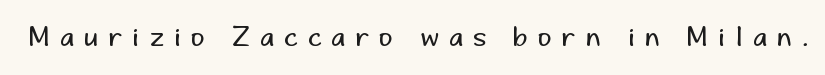
The words here are not underlined. How are the letters spaced? Widely, with obvious added tracking. On a weight scale, this lands at 450 or below. Italic? Not at all — the glyphs are vertical.
